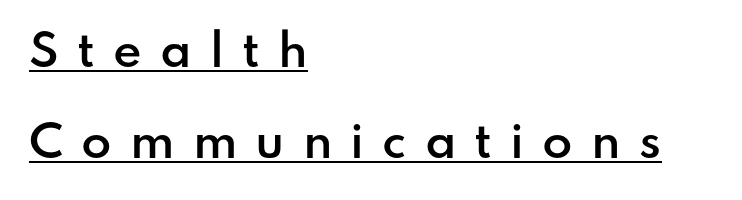
Q: Is the text bold? A: Semi-bold.
Q: Is the text italic (slanted)? A: No, it is upright.
Q: Is the typeface a serif or a sans-serif typeface? A: Sans-serif.
Q: Is the text underlined? A: Yes.
Q: How is the paragraph aligned? A: Left-aligned.
Q: Is the spacing between letters normal or unusually wide? A: Unusually wide.
Q: Is the spacing between lines tight, normal or loose? A: Loose.
Q: Width (condensed, normal, or wide)? A: Normal.
Q: Stroke contrast? A: Low.
Q: x-height? A: Small.
Q: Monospaced? A: No.
